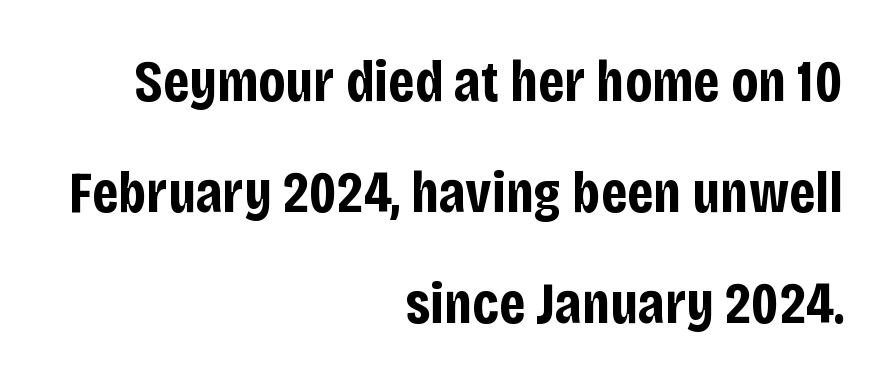
{"serif": "no", "italic": "no", "bold": "yes", "weight": "bold", "width": "condensed", "stroke_contrast": "low", "x_height": "large", "monospaced": "no", "underline": "no", "align": "right", "line_spacing_ratio": 1.88, "letter_spacing": "normal", "letter_spacing_em": 0.0, "glyph_px": 59}
